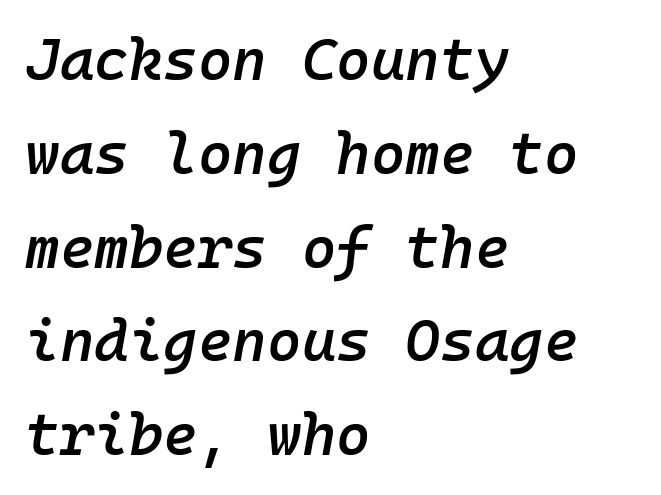
Q: Is the text bold? A: Semi-bold.
Q: Is the text italic (slanted)? A: Yes, it leans right by about 10 degrees.
Q: Is the text underlined? A: No.
Q: How is the paragraph aligned? A: Left-aligned.
Q: Is the spacing between letters normal or unusually wide? A: Normal.
Q: Is the spacing between lines tight, normal or loose? A: Normal.
Q: Width (condensed, normal, or wide)? A: Normal.
Q: Stroke contrast? A: Low.
Q: x-height? A: Medium.
Q: Monospaced? A: Yes.
